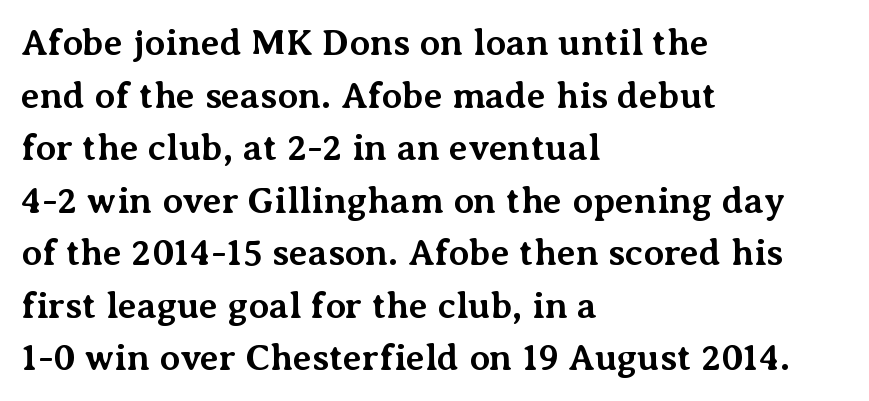
The image shows 37 px bold serif type, upright; set left-aligned, normal line spacing (1.42x), normal letter spacing, not underlined; medium stroke contrast and a medium x-height.
